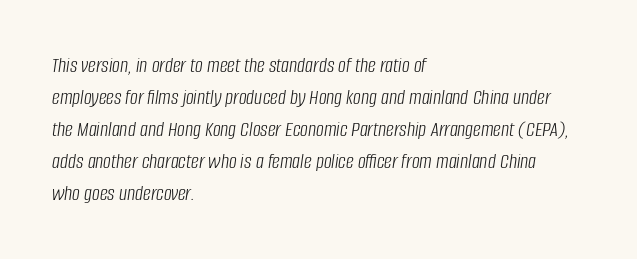
{"italic": "yes", "lean": "right", "slant_degrees": 8, "bold": "no", "underline": "no", "align": "left", "line_spacing": "normal", "line_spacing_ratio": 1.45, "letter_spacing": "normal", "letter_spacing_em": 0.0, "glyph_px": 22}
